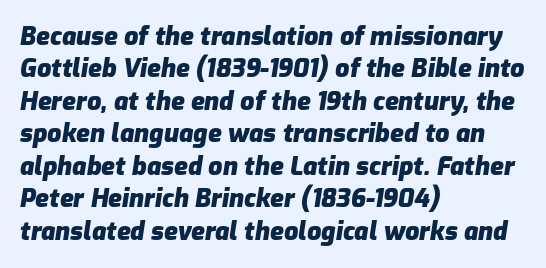
Plain, unruled lines of type. Each new line begins a customary step beneath the previous one. The setting favours the left margin, as ordinary paragraphs usually do. The glyphs have the mass of a bold cut.
